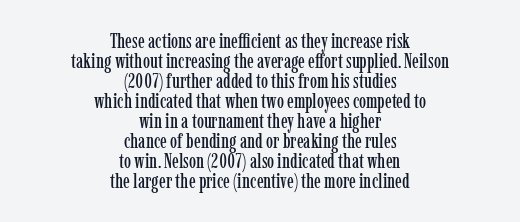
The image shows 20 px text type, upright; set centered, tight line spacing (1.0x), normal letter spacing, not underlined.
